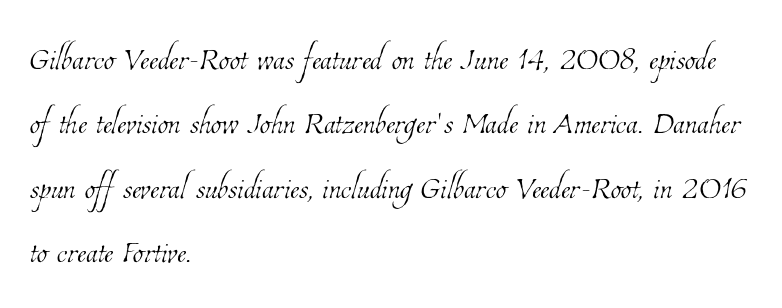
{"bold": "no", "weight": "thin", "width": "condensed", "stroke_contrast": "low", "x_height": "medium", "monospaced": "no", "underline": "no", "align": "left", "line_spacing": "normal", "line_spacing_ratio": 1.5, "letter_spacing": "normal", "letter_spacing_em": 0.0, "glyph_px": 43}
